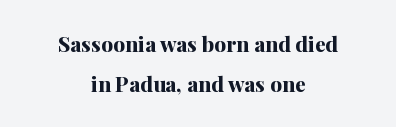
{"italic": "no", "bold": "yes", "underline": "no", "align": "center", "line_spacing_ratio": 1.89, "letter_spacing": "normal", "letter_spacing_em": 0.0, "glyph_px": 21}
